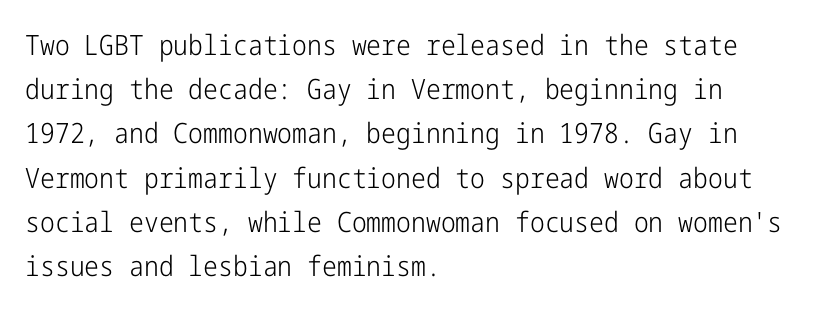
The image shows 28 px light, condensed sans-serif type, upright; set left-aligned, normal line spacing (1.58x), normal letter spacing, not underlined; low stroke contrast and a medium x-height.
